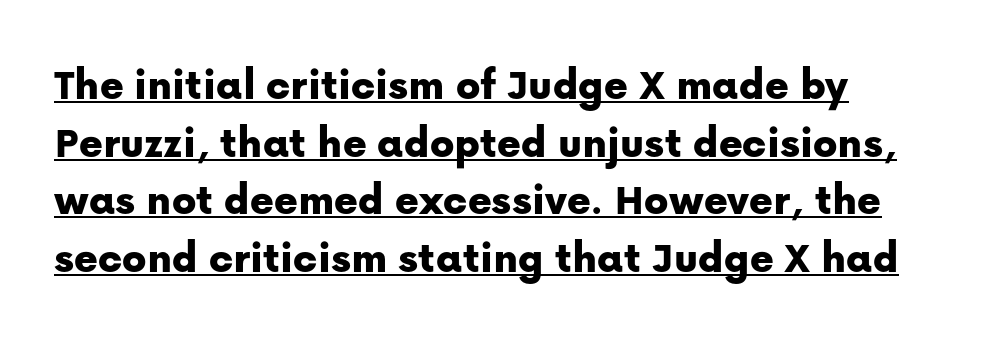
A typesetter would mark this as roman, not italic. The passage shown is underscored from start to finish. Horizontal bands of white between lines are of average thickness. The font family rendered here belongs to the sans-serif group.
